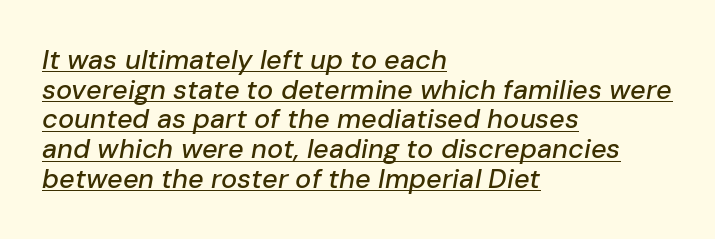
{"italic": "yes", "lean": "right", "slant_degrees": 10, "underline": "yes", "align": "left", "line_spacing": "tight", "line_spacing_ratio": 1.1, "letter_spacing": "normal", "letter_spacing_em": 0.0, "glyph_px": 27}
